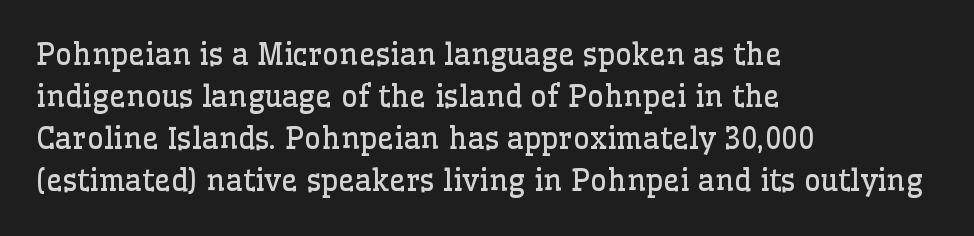
The image shows 29 px regular-weight serif type, upright; set left-aligned, normal line spacing (1.45x), normal letter spacing, not underlined; low stroke contrast and a medium x-height.
